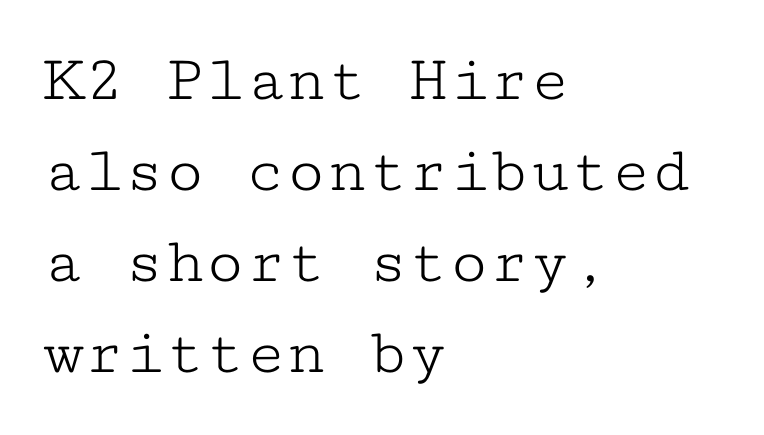
Students, note that the glyphs here touch the page at normal intervals. Fixed-width glyphs throughout — classic coding-font behaviour. The type family on display is of the serif kind. Notice how the stems are strictly vertical — no italics here. Glance below the letters and you will spot only blank space.
